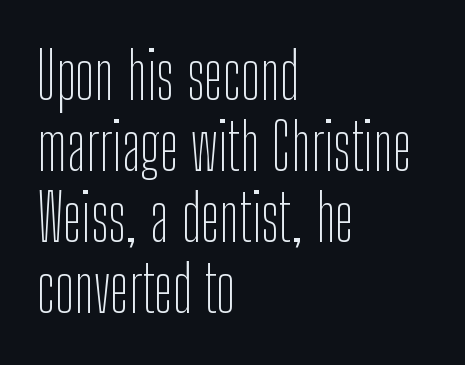
The image shows 64 px thin, condensed sans-serif type, upright; set left-aligned, tight line spacing (1.11x), normal letter spacing, not underlined; low stroke contrast and a medium x-height.
